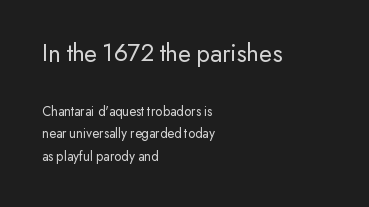
{"italic": "no", "bold": "no", "underline": "no", "align": "left", "line_spacing": "normal", "line_spacing_ratio": 1.61, "letter_spacing": "normal", "letter_spacing_em": 0.0, "larger_block": "first", "size_ratio": 1.86, "glyph_px": 26}
